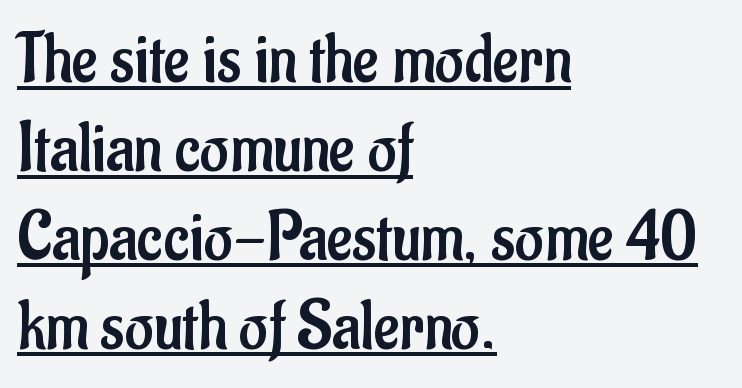
A classic flush-left, rag-right setting is used for this passage. Stem width sits at or under what a default text font uses. Do the characters align in a grid? No, the font is proportional. Summary of vertical rhythm: regular, with standard interline spacing. A rule runs beneath these lines of type. When letters stand straight like this, we call the style roman or upright.
